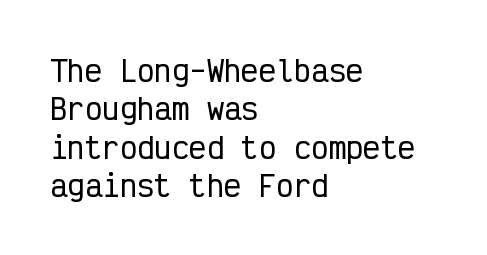
{"serif": "no", "italic": "no", "width": "condensed", "stroke_contrast": "low", "x_height": "medium", "monospaced": "yes", "underline": "no", "align": "left", "line_spacing": "normal", "line_spacing_ratio": 1.32, "letter_spacing": "normal", "letter_spacing_em": 0.0, "glyph_px": 29}
